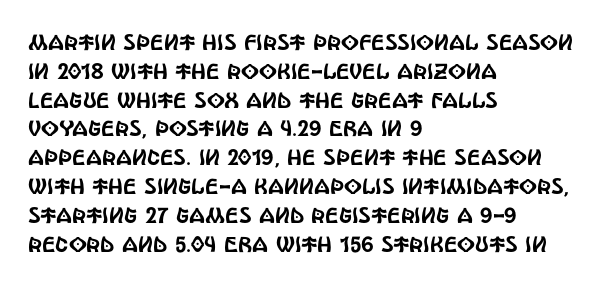
{"italic": "no", "underline": "no", "align": "left", "line_spacing": "normal", "line_spacing_ratio": 1.31, "letter_spacing": "normal", "letter_spacing_em": 0.0, "glyph_px": 22}
